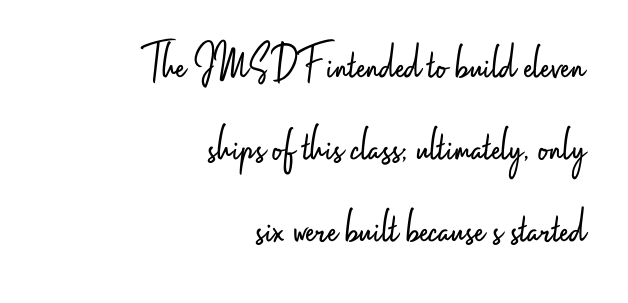
{"serif": "no", "bold": "no", "weight": "light", "width": "condensed", "stroke_contrast": "low", "x_height": "small", "monospaced": "no", "underline": "no", "align": "right", "line_spacing": "normal", "line_spacing_ratio": 1.61, "letter_spacing": "normal", "letter_spacing_em": 0.0, "glyph_px": 51}
